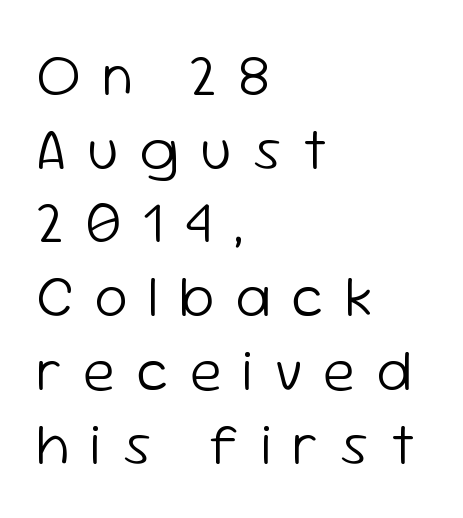
The image shows 59 px light sans-serif type, upright; set left-aligned, normal line spacing (1.25x), unusually wide letter spacing (+0.35 em), not underlined; low stroke contrast and a medium x-height.
